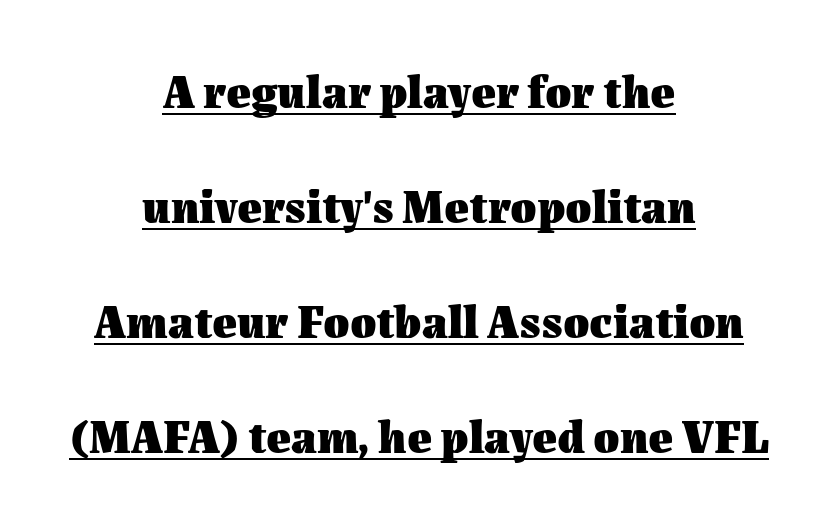
Q: Is the text bold? A: Yes.
Q: Is the text italic (slanted)? A: No, it is upright.
Q: Is the text underlined? A: Yes.
Q: How is the paragraph aligned? A: Centered.
Q: Is the spacing between letters normal or unusually wide? A: Normal.
Q: Is the spacing between lines tight, normal or loose? A: Loose.
Q: Width (condensed, normal, or wide)? A: Normal.
Q: Stroke contrast? A: Medium.
Q: x-height? A: Medium.
Q: Monospaced? A: No.
